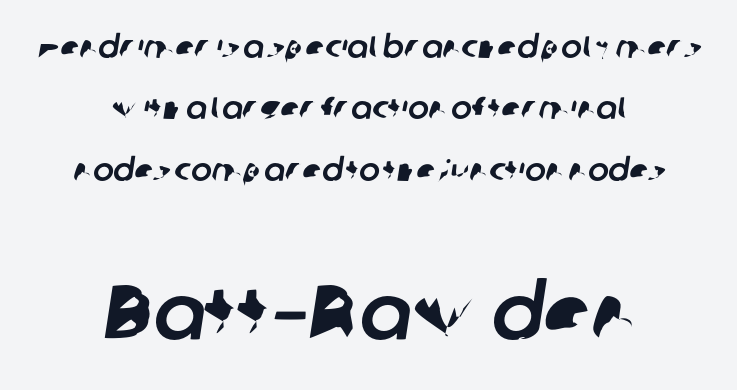
The image shows 77 px sans-serif type; set centered, loose line spacing (1.98x), normal letter spacing, not underlined; the second (bottom) block is 2.48x larger; low stroke contrast and a medium x-height.
